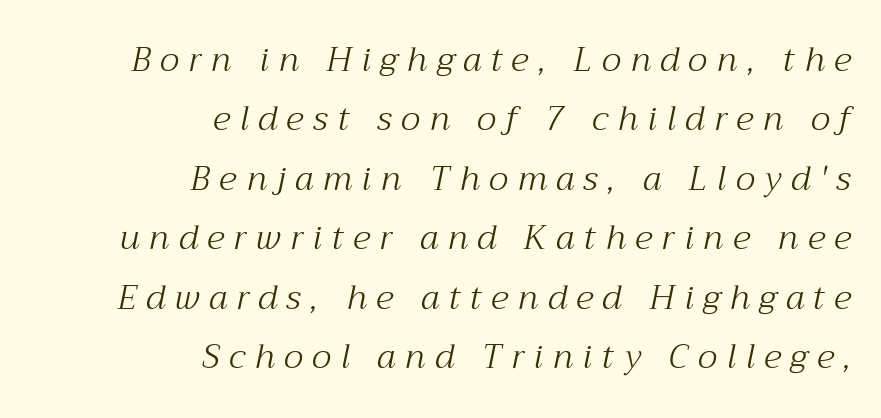
Regarding serifs, this sample has them. The zone under the glyphs is completely vacant. Reading down the block, your eye finds every line finishing at a fixed right position. Compared with a typical body face, this is equally light or lighter still. The face used here has a pronounced slope to its letters.
